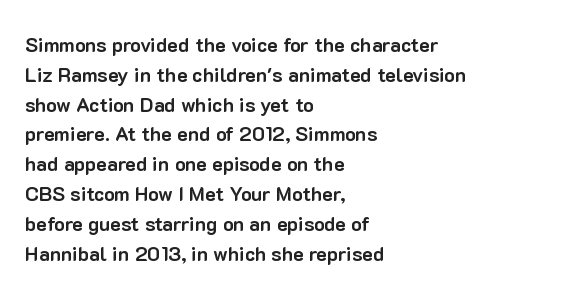
Q: Is the text bold? A: Yes.
Q: Is the text italic (slanted)? A: No, it is upright.
Q: Is the text underlined? A: No.
Q: How is the paragraph aligned? A: Left-aligned.
Q: Is the spacing between letters normal or unusually wide? A: Normal.
Q: Is the spacing between lines tight, normal or loose? A: Normal.
